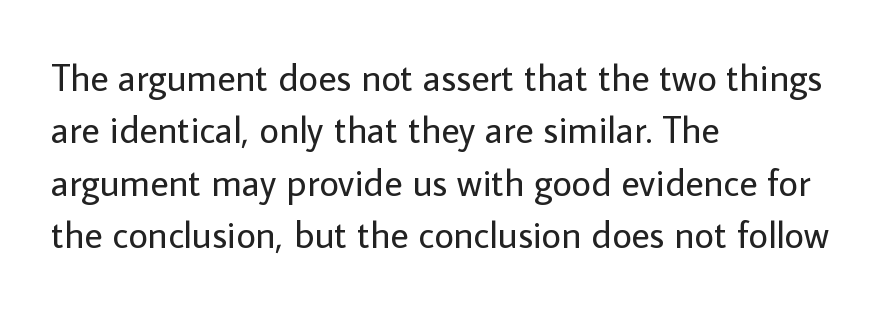
Q: Is the text bold? A: No.
Q: Is the text italic (slanted)? A: No, it is upright.
Q: Is the typeface a serif or a sans-serif typeface? A: Sans-serif.
Q: Is the text underlined? A: No.
Q: How is the paragraph aligned? A: Left-aligned.
Q: Is the spacing between letters normal or unusually wide? A: Normal.
Q: Is the spacing between lines tight, normal or loose? A: Normal.
Q: Width (condensed, normal, or wide)? A: Normal.
Q: Stroke contrast? A: Low.
Q: x-height? A: Medium.
Q: Monospaced? A: No.
